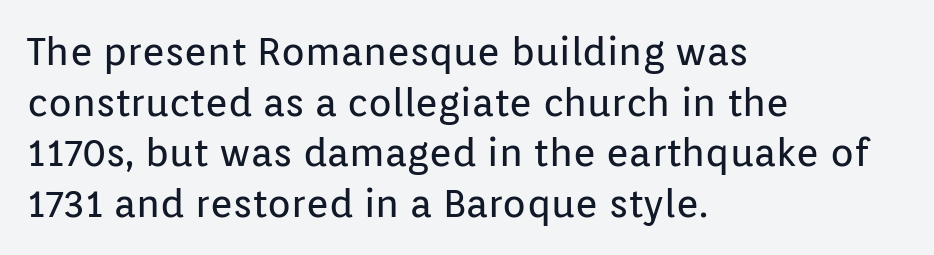
Proportional: the letters do not fall into vertical columns. You can tell from the bare stems that sans-serif type was used. You can tell it's not italic because the verticals are truly vertical. The lines are quadded left. Beneath every word, the page is bare.
